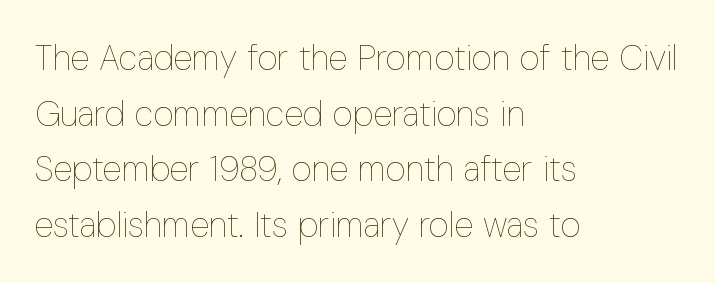
A typesetter would mark this as roman, not italic. Quick note: underline off. Successive baselines arrive at the customary interval. The rendering keeps characters at their native spacing.
